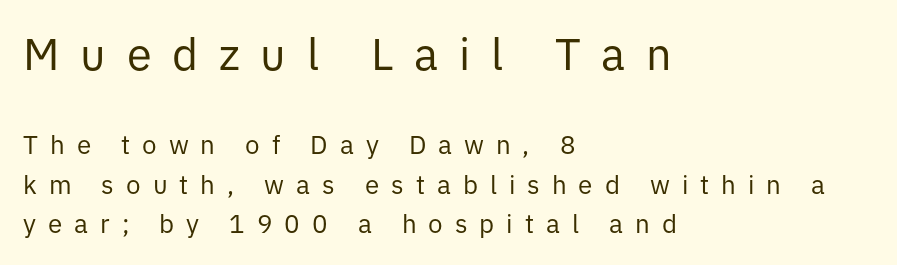
{"serif": "no", "italic": "no", "bold": "no", "weight": "regular", "width": "normal", "stroke_contrast": "low", "x_height": "medium", "monospaced": "no", "underline": "no", "align": "left", "line_spacing": "normal", "line_spacing_ratio": 1.52, "letter_spacing": "wide", "letter_spacing_em": 0.46, "larger_block": "first", "size_ratio": 1.73, "glyph_px": 45}
